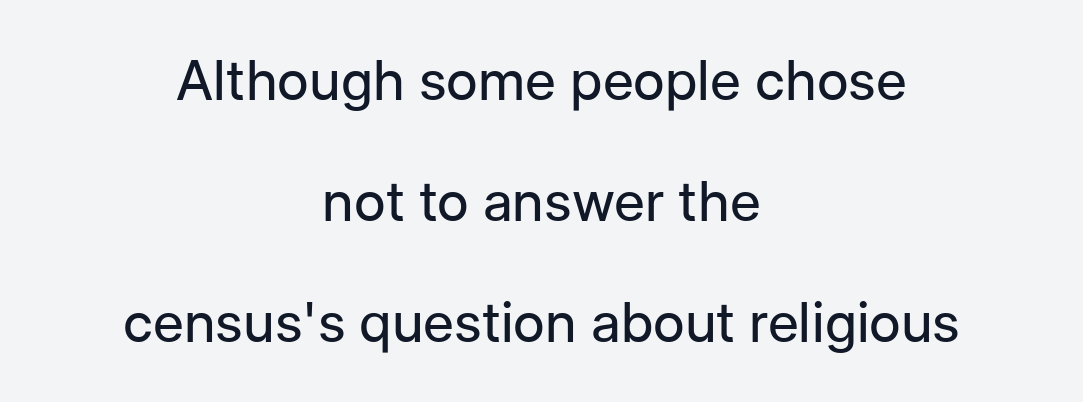
Q: Is the text bold? A: No.
Q: Is the text italic (slanted)? A: No, it is upright.
Q: Is the typeface a serif or a sans-serif typeface? A: Sans-serif.
Q: Is the text underlined? A: No.
Q: How is the paragraph aligned? A: Centered.
Q: Is the spacing between letters normal or unusually wide? A: Normal.
Q: Is the spacing between lines tight, normal or loose? A: Loose.
Q: Width (condensed, normal, or wide)? A: Normal.
Q: Stroke contrast? A: Low.
Q: x-height? A: Medium.
Q: Monospaced? A: No.
